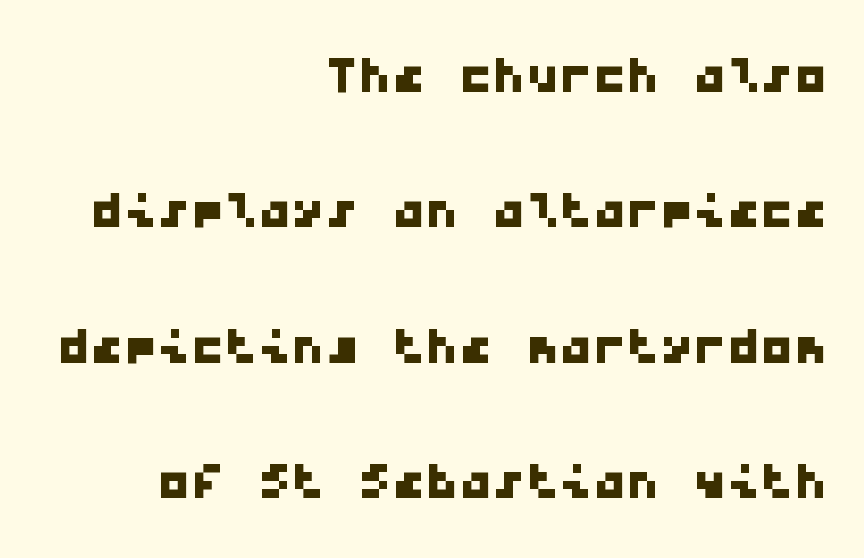
Here the designer chose a console-style face with uniform glyph widths. Does the leading feel generous? Absolutely, it's lavish. Casual observation: everything's shoved over to the right. Does the type have serifs? No, each stem ends abruptly. The zone under the glyphs is completely vacant. The rendering keeps characters at their native spacing.
